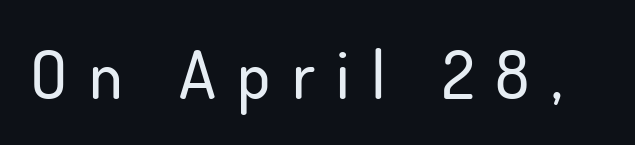
Has an underline been added? It has not. This sample uses an upright cut, with every glyph sitting square on the baseline. The letters advance in unequal steps, a hallmark of proportional type. Display-style spreading of the glyphs; the letterfit is very open. The passage shown is typeset with a sans-serif family.
